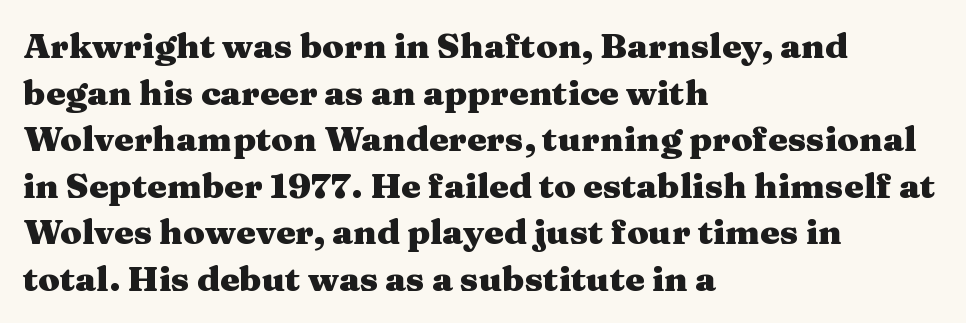
Rows of type keep a routine distance in the vertical direction. Here the designer chose a conventional face with non-uniform glyph widths. This sample uses a serif face. Nope, not italic — everything's standing straight. Nobody drew a line under any word here. Honestly, the letter spacing is just normal — you wouldn't notice it.
